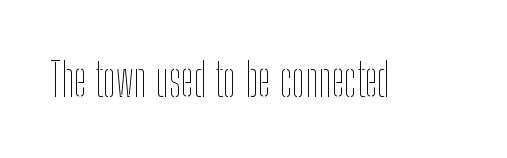
The image shows 46 px thin, condensed type, upright; set normal letter spacing, not underlined; low stroke contrast and a medium x-height.
